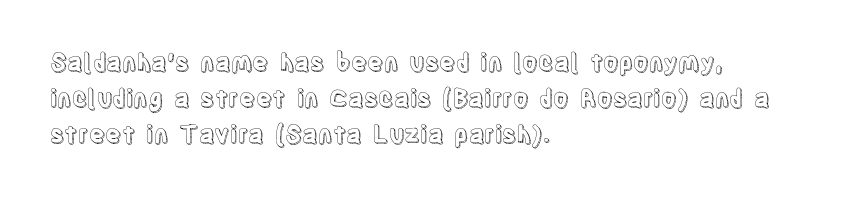
{"italic": "no", "underline": "no", "align": "left", "line_spacing": "normal", "line_spacing_ratio": 1.49, "letter_spacing": "normal", "letter_spacing_em": 0.0, "glyph_px": 24}
